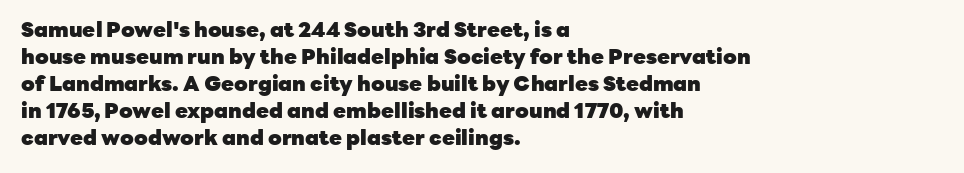
The space directly below the letters is spotless. In terms of leading, this rendering sits right in the middle. Notice how the stems are strictly vertical — no italics here. Honestly, the letter spacing is just normal — you wouldn't notice it. Typesetter's note: full bold, strokes at maximum text heaviness.
